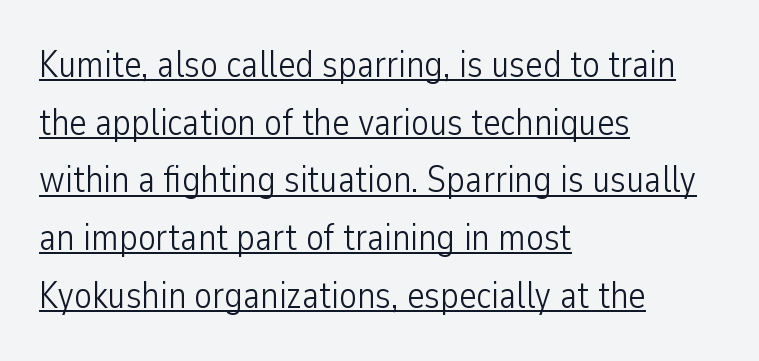
{"serif": "no", "italic": "no", "bold": "no", "weight": "light", "width": "condensed", "stroke_contrast": "low", "x_height": "medium", "monospaced": "no", "underline": "yes", "align": "left", "line_spacing": "normal", "line_spacing_ratio": 1.56, "letter_spacing": "normal", "letter_spacing_em": 0.0, "glyph_px": 37}
